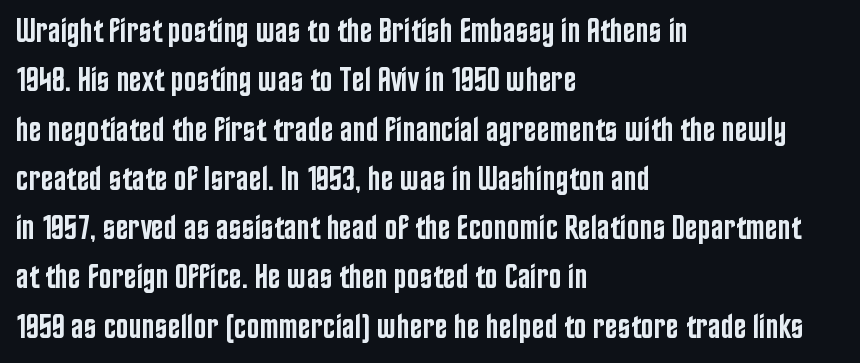
The image shows 34 px semibold, condensed sans-serif type, upright; set left-aligned, normal line spacing (1.45x), normal letter spacing, not underlined; low stroke contrast and a large x-height.
